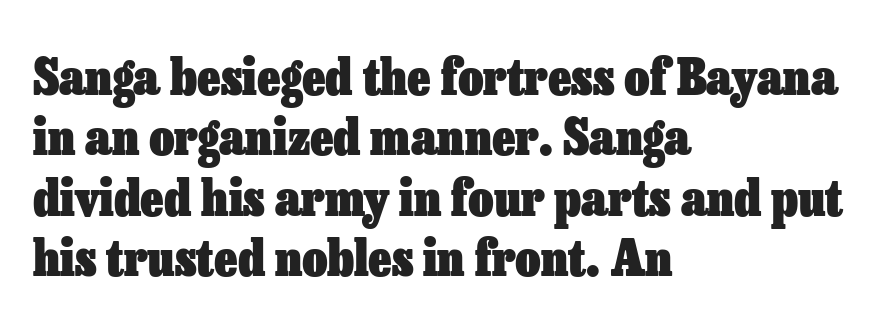
{"italic": "no", "bold": "yes", "weight": "heavy", "width": "normal", "stroke_contrast": "low", "x_height": "medium", "monospaced": "no", "underline": "no", "align": "left", "line_spacing_ratio": 1.23, "letter_spacing": "normal", "letter_spacing_em": 0.0, "glyph_px": 49}
